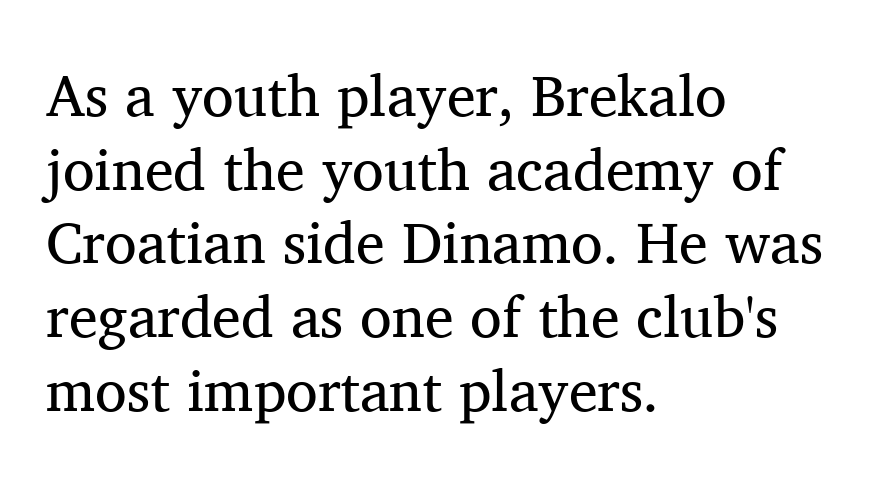
Q: Is the text bold? A: No.
Q: Is the text italic (slanted)? A: No, it is upright.
Q: Is the typeface a serif or a sans-serif typeface? A: Serif.
Q: Is the text underlined? A: No.
Q: How is the paragraph aligned? A: Left-aligned.
Q: Is the spacing between letters normal or unusually wide? A: Normal.
Q: Is the spacing between lines tight, normal or loose? A: Normal.
Q: Width (condensed, normal, or wide)? A: Normal.
Q: Stroke contrast? A: Medium.
Q: x-height? A: Medium.
Q: Monospaced? A: No.
